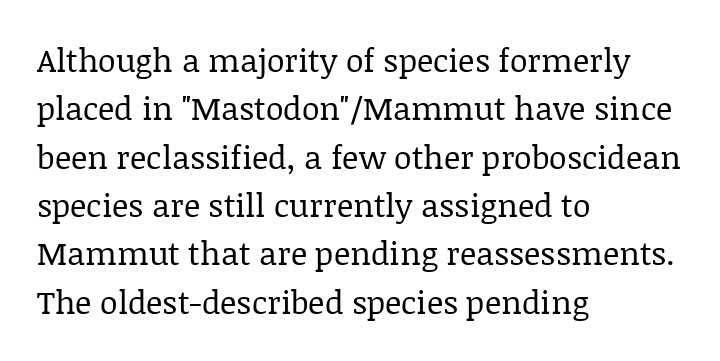
{"serif": "yes", "italic": "no", "bold": "no", "weight": "regular", "width": "normal", "stroke_contrast": "low", "x_height": "large", "monospaced": "no", "underline": "no", "align": "left", "line_spacing": "normal", "line_spacing_ratio": 1.51, "letter_spacing": "normal", "letter_spacing_em": 0.0, "glyph_px": 32}
